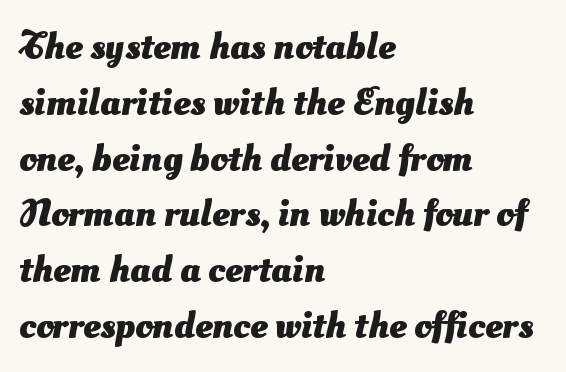
Q: Is the text bold? A: Yes.
Q: Is the typeface a serif or a sans-serif typeface? A: Sans-serif.
Q: Is the text underlined? A: No.
Q: How is the paragraph aligned? A: Left-aligned.
Q: Is the spacing between letters normal or unusually wide? A: Normal.
Q: Is the spacing between lines tight, normal or loose? A: Normal.
Q: Width (condensed, normal, or wide)? A: Normal.
Q: Stroke contrast? A: Medium.
Q: x-height? A: Small.
Q: Monospaced? A: No.
